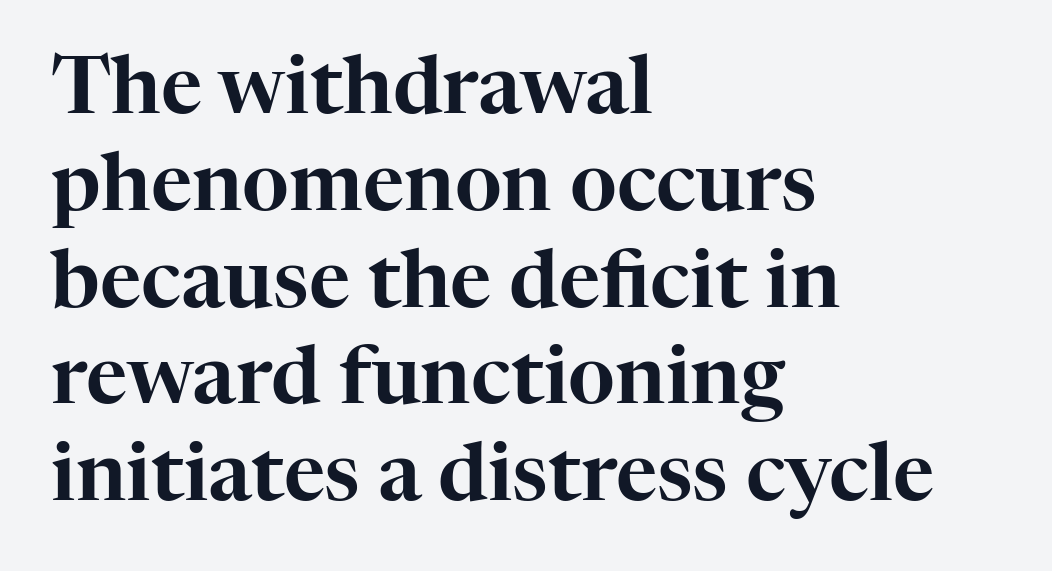
{"serif": "yes", "italic": "no", "width": "normal", "stroke_contrast": "high", "x_height": "medium", "monospaced": "no", "underline": "no", "align": "left", "line_spacing_ratio": 1.21, "letter_spacing": "normal", "letter_spacing_em": 0.0, "glyph_px": 80}
